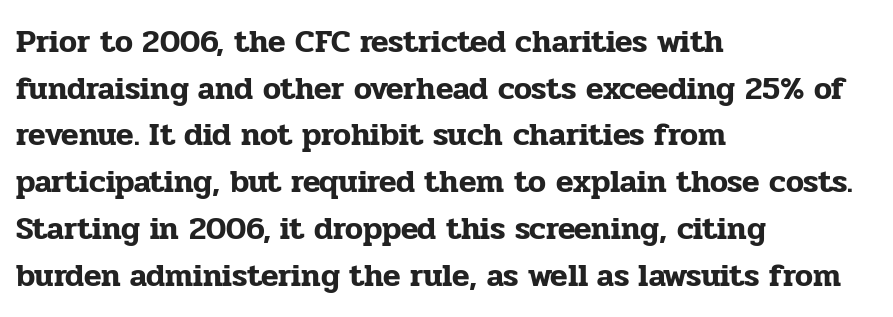
Horizontally, the lines are justified to the leading edge only. Stroke terminals: seriffed. The passage shown stacks its lines at a standard gap. No italicization has been applied; the sample stays upright.
